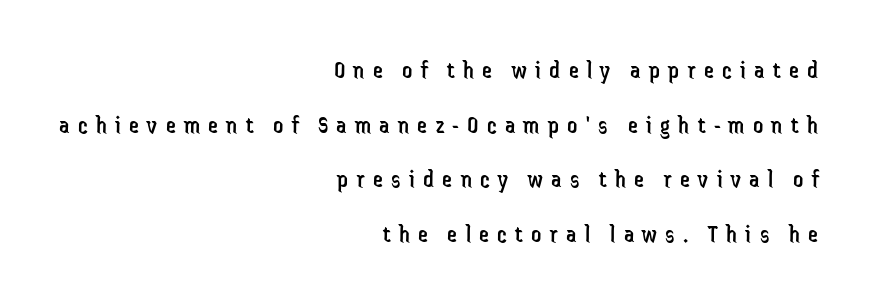
Successive baselines arrive slowly, with a big drop between each. Caption: multi-line text, flush right, ragged left. Tall strokes in this sample are plumb rather than angled. Words appear elongated and porous because spacing is wide. Letters have the restrained weight of plain body copy at most. The space beneath each line is pristine and unruled.
